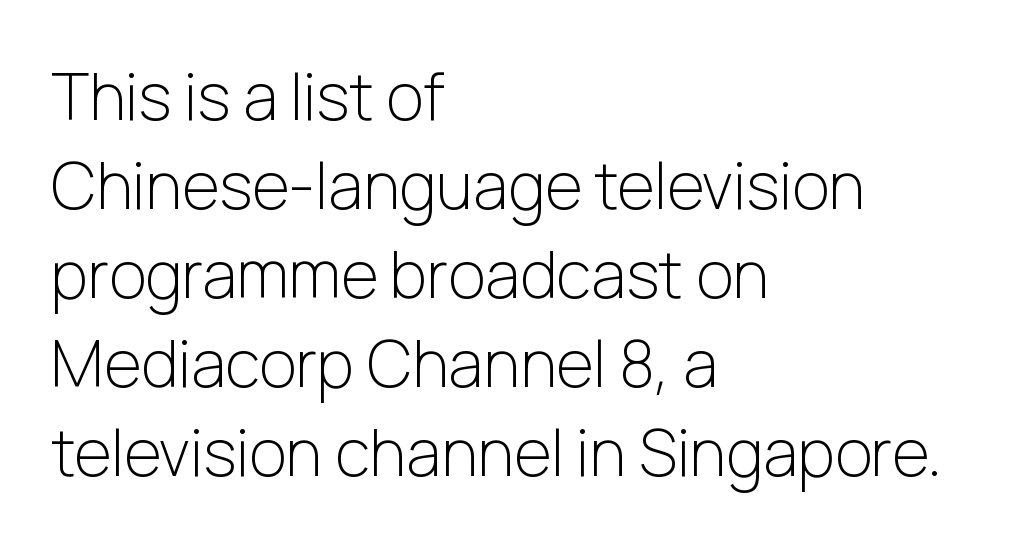
Q: Is the text bold? A: No.
Q: Is the text italic (slanted)? A: No, it is upright.
Q: Is the typeface a serif or a sans-serif typeface? A: Sans-serif.
Q: Is the text underlined? A: No.
Q: How is the paragraph aligned? A: Left-aligned.
Q: Is the spacing between letters normal or unusually wide? A: Normal.
Q: Is the spacing between lines tight, normal or loose? A: Normal.
Q: Width (condensed, normal, or wide)? A: Normal.
Q: Stroke contrast? A: Low.
Q: x-height? A: Medium.
Q: Monospaced? A: No.
